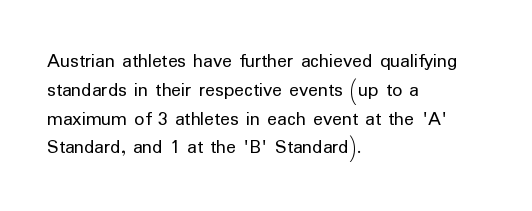
The image shows 20 px text type, upright; set left-aligned, normal line spacing (1.44x), normal letter spacing, not underlined.
